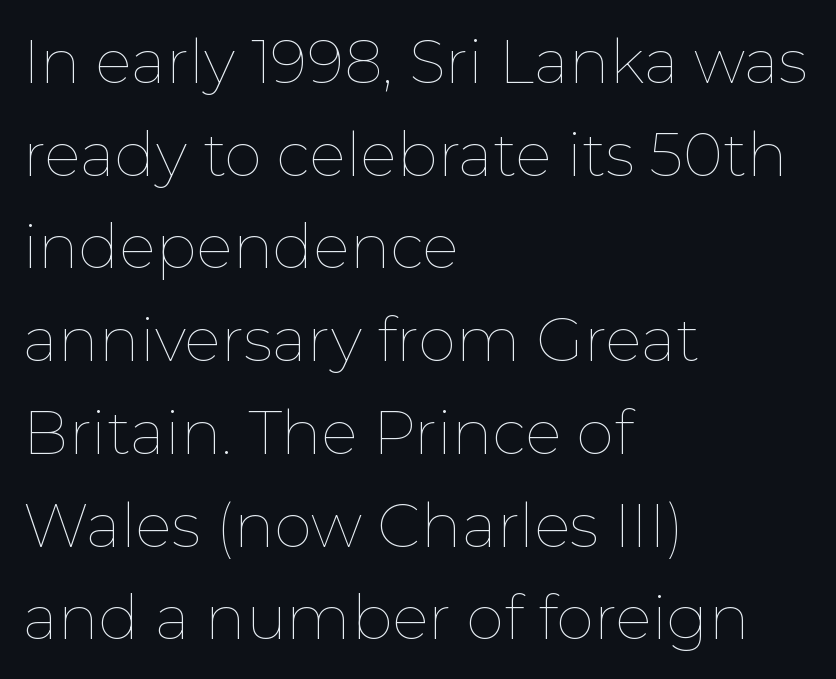
{"italic": "no", "bold": "no", "weight": "thin", "width": "normal", "stroke_contrast": "low", "x_height": "medium", "monospaced": "no", "underline": "no", "align": "left", "line_spacing": "normal", "line_spacing_ratio": 1.52, "letter_spacing": "normal", "letter_spacing_em": 0.0, "glyph_px": 61}
